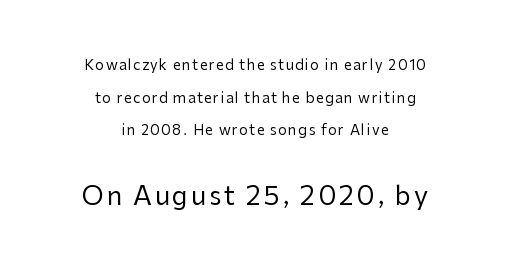
This rendering features lettering with no underline. Does the leading feel generous? Absolutely, it's lavish. The type sits square on the baseline with zero lean. Is this a heavy cut? Hardly; it is regular or lighter. Layout note: lines centered. Does the bottom block carry the larger type? Yes, it does.
